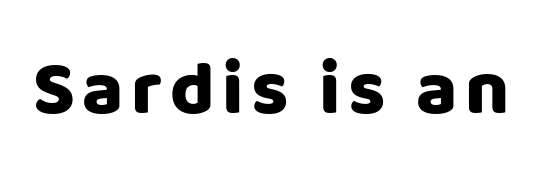
{"serif": "no", "italic": "no", "width": "normal", "stroke_contrast": "low", "x_height": "large", "monospaced": "no", "underline": "no", "glyph_px": 76}
